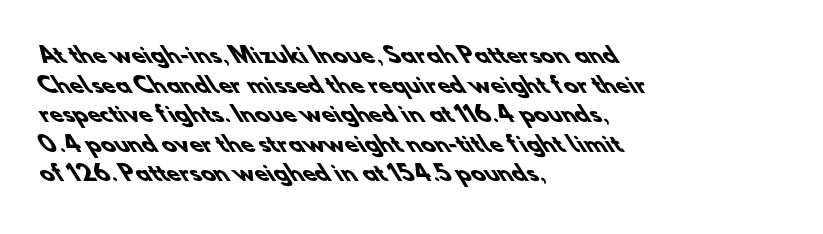
Q: Is the text bold? A: Yes.
Q: Is the text underlined? A: No.
Q: How is the paragraph aligned? A: Left-aligned.
Q: Is the spacing between letters normal or unusually wide? A: Normal.
Q: Is the spacing between lines tight, normal or loose? A: Normal.
